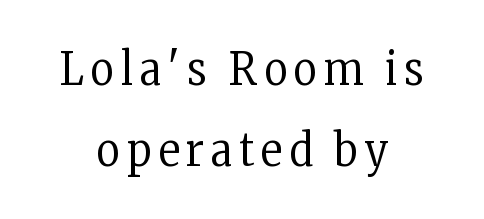
Unlike a clean sans, this face finishes its strokes with serifs. Compared with a typical body face, this is equally light or lighter still. Characters remain perfectly vertical along every line. This sample has the flowing, uneven cadence of proportional lettering. Check the space under the baseline: it is left empty. Both edges are ragged and mirror each other, which tells us the setting is centered.
